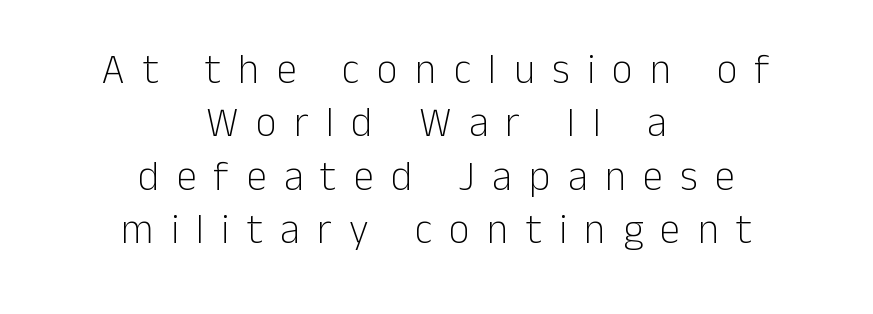
Q: Is the text bold? A: No.
Q: Is the text italic (slanted)? A: No, it is upright.
Q: Is the typeface a serif or a sans-serif typeface? A: Sans-serif.
Q: Is the text underlined? A: No.
Q: How is the paragraph aligned? A: Centered.
Q: Is the spacing between letters normal or unusually wide? A: Unusually wide.
Q: Is the spacing between lines tight, normal or loose? A: Normal.
Q: Width (condensed, normal, or wide)? A: Normal.
Q: Stroke contrast? A: Low.
Q: x-height? A: Medium.
Q: Monospaced? A: No.
